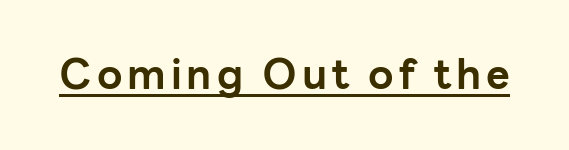
Spacing verdict: proportional, widths tailored to each character. Is the type bold? Yes — the strokes are clearly thick and heavy. Notice how a bar underscores the lettering throughout. Notice how the stems are strictly vertical — no italics here. This is sans-serif lettering, the kind often seen on screens and signage.
